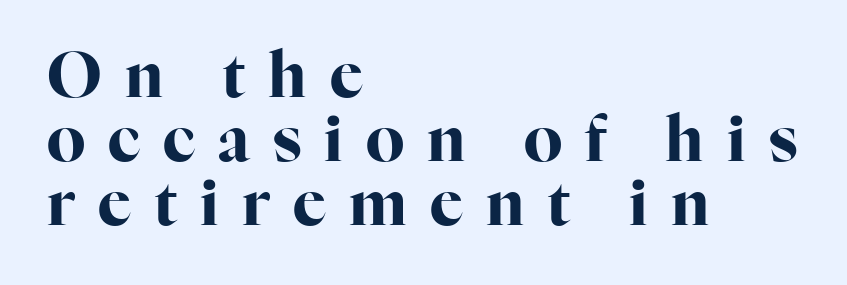
Serifs: yes, visible at the terminals of the letterforms. Which margin do the lines hug? The left one — the right edge is uneven. Summary of vertical rhythm: compact, with narrow interline spacing. What weight is shown? A full bold with thick strokes. Tracking here is generous; glyphs stand well apart from one another.
